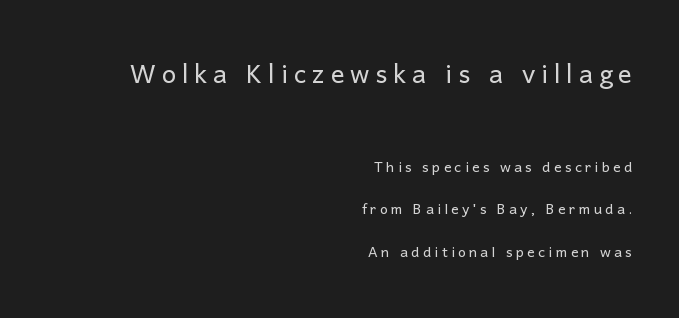
The image shows 34 px light sans-serif type, upright; set right-aligned, loose line spacing (2.25x), not underlined; the first (top) block is 1.79x larger; low stroke contrast and a medium x-height.
